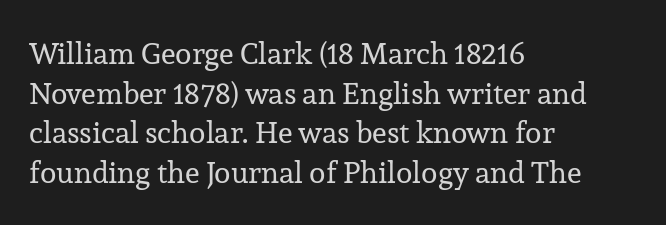
The image shows 30 px regular-weight serif type, upright; set left-aligned, normal line spacing (1.32x), normal letter spacing, not underlined; low stroke contrast and a medium x-height.
